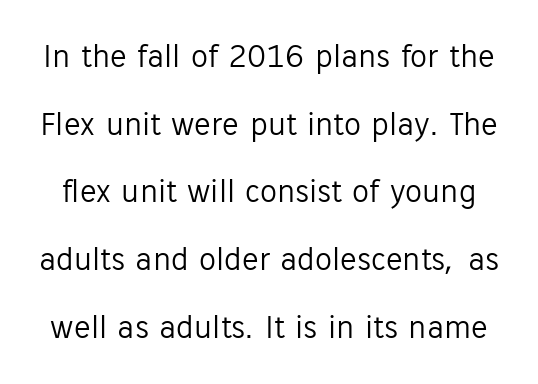
The image shows 34 px light sans-serif type, upright; set loose line spacing (1.99x), normal letter spacing, not underlined; low stroke contrast and a medium x-height.
